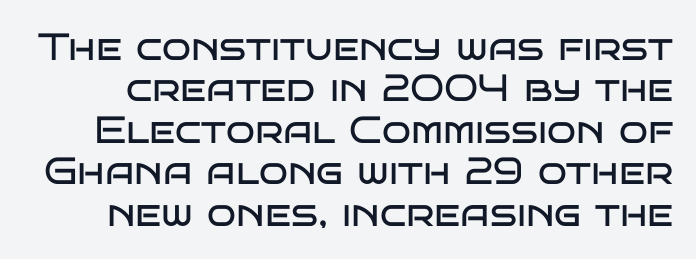
The image shows 38 px regular-weight, wide sans-serif type, upright; set tight line spacing (1.09x), normal letter spacing, not underlined; low stroke contrast and a large x-height.
